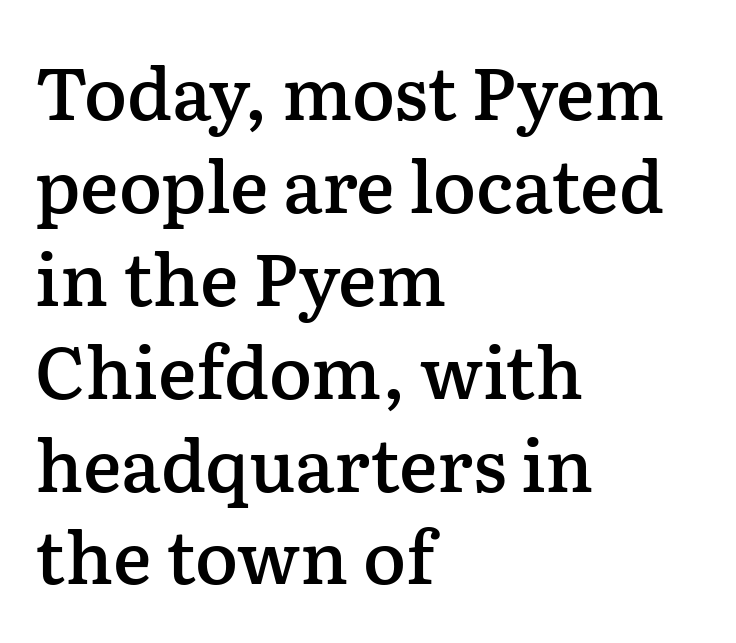
Here the designer chose a conventional face with non-uniform glyph widths. Type without underlining. Students, note that the glyphs here touch the page at normal intervals. This is moderately heavy type, rendered in semibold.
